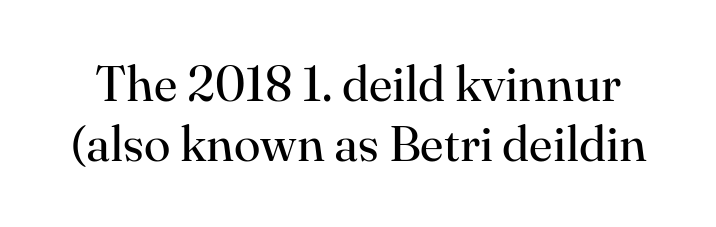
{"serif": "yes", "italic": "no", "bold": "no", "weight": "regular", "width": "normal", "stroke_contrast": "high", "x_height": "small", "monospaced": "no", "underline": "no", "line_spacing_ratio": 1.22, "letter_spacing": "normal", "letter_spacing_em": 0.0, "glyph_px": 49}
